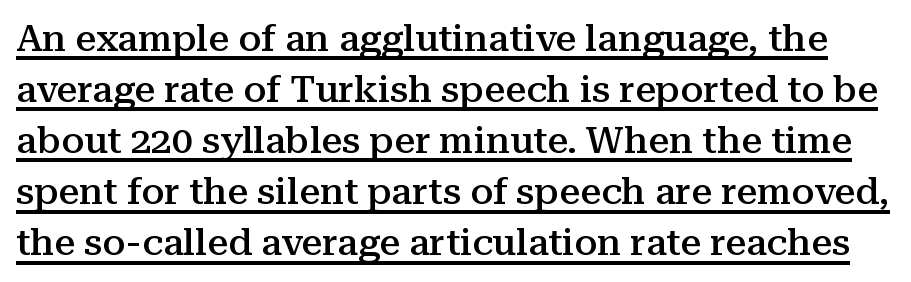
The lines sit at an ordinary, default distance from one another. Is there an underline? Yes — a line sits under the letters. Glyph-to-glyph distance matches everyday printed text. Spacing verdict: proportional, widths tailored to each character. Serifs: yes, visible at the terminals of the letterforms.
